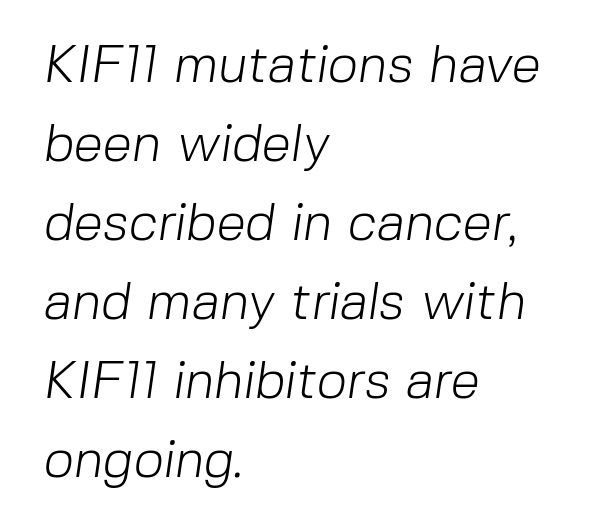
The lines sit at an ordinary, default distance from one another. Horizontal alignment here is leftward, the default for most running prose. The font sits on the lighter half of the weight spectrum, regular included. Short note: letters normally spaced.
